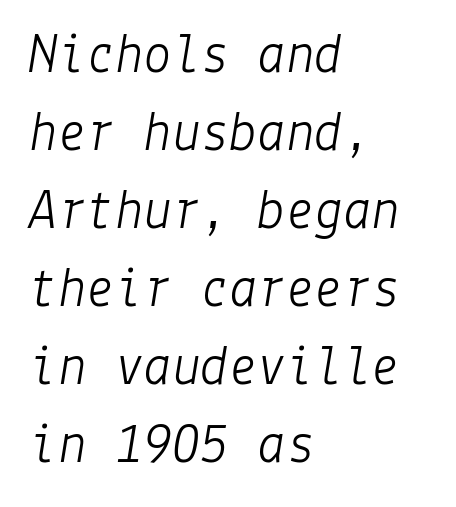
{"italic": "yes", "lean": "right", "slant_degrees": 9, "bold": "no", "weight": "light", "width": "normal", "stroke_contrast": "low", "x_height": "medium", "underline": "no", "align": "left", "line_spacing": "normal", "line_spacing_ratio": 1.37, "letter_spacing": "normal", "letter_spacing_em": 0.0, "glyph_px": 57}
